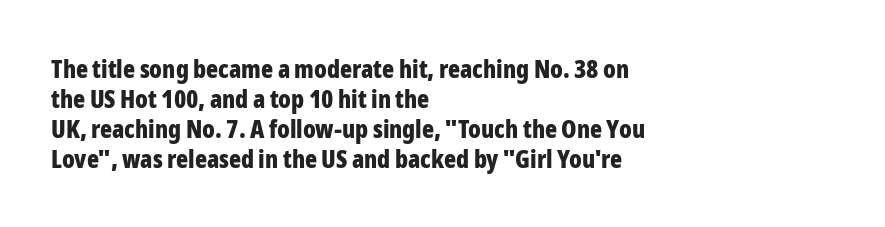
The image shows 25 px bold type, upright; set left-aligned, line spacing 1.2x, normal letter spacing, not underlined.
